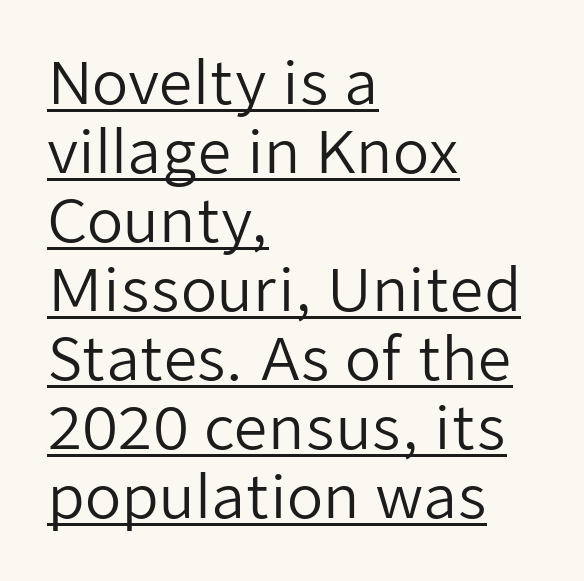
The compositor pushed each line to the left boundary. Note: no serifs on the glyphs. A typographer would call this underscored text. The letters advance in unequal steps, a hallmark of proportional type. The rendering keeps characters at their native spacing. Vertical strokes here are truly vertical.
